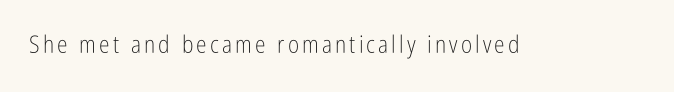
Only glyphs here, with clear space below each row. Posture: upright roman. The font is comparable to plain body text, perhaps lighter.
